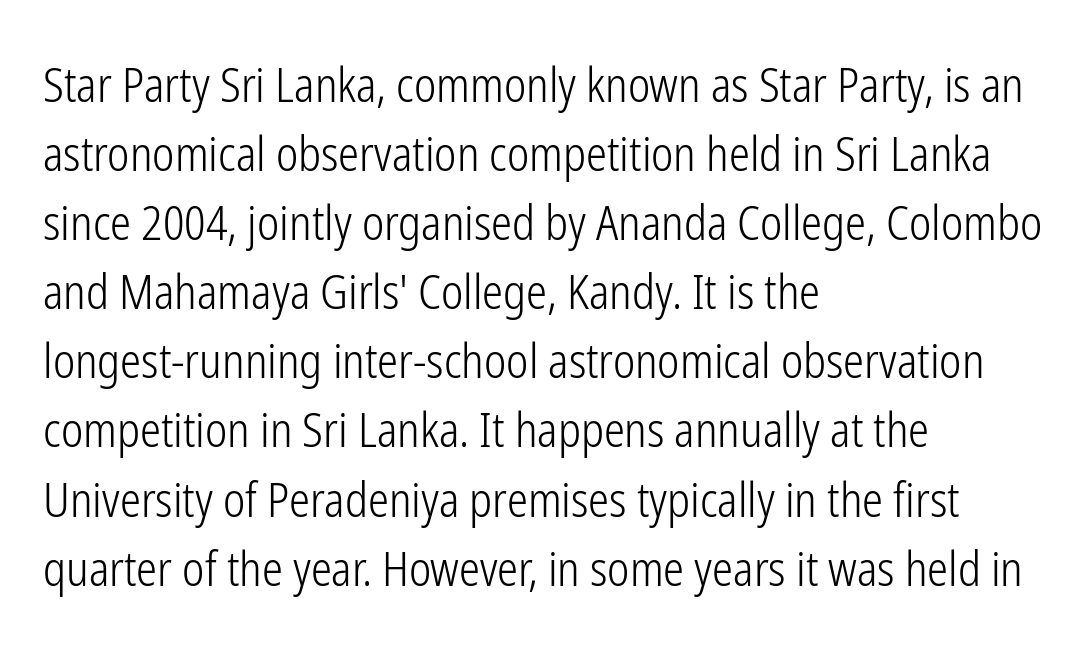
Q: Is the text bold? A: No.
Q: Is the text italic (slanted)? A: No, it is upright.
Q: Is the typeface a serif or a sans-serif typeface? A: Sans-serif.
Q: Is the text underlined? A: No.
Q: How is the paragraph aligned? A: Left-aligned.
Q: Is the spacing between letters normal or unusually wide? A: Normal.
Q: Is the spacing between lines tight, normal or loose? A: Normal.
Q: Width (condensed, normal, or wide)? A: Condensed.
Q: Stroke contrast? A: Low.
Q: x-height? A: Medium.
Q: Monospaced? A: No.
